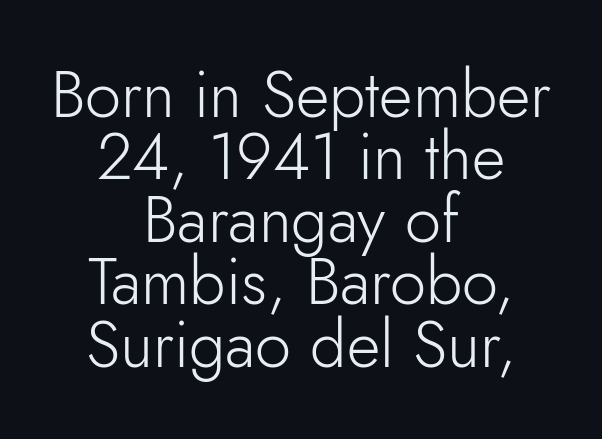
The image shows 65 px light sans-serif type, upright; set centered, tight line spacing (0.96x), normal letter spacing, not underlined; low stroke contrast and a small x-height.
